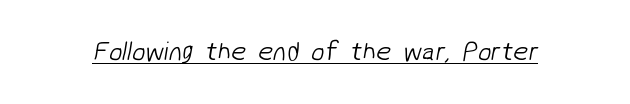
Is the letter spacing exaggerated? No — it looks like the ordinary default. Stem width sits at or under what a default text font uses. Underline: present.
